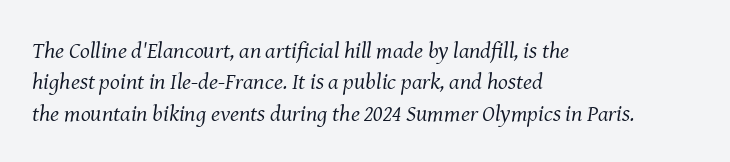
{"italic": "yes", "lean": "right", "slant_degrees": 8, "bold": "no", "underline": "no", "align": "left", "line_spacing": "normal", "line_spacing_ratio": 1.36, "letter_spacing": "normal", "letter_spacing_em": 0.0, "glyph_px": 23}
